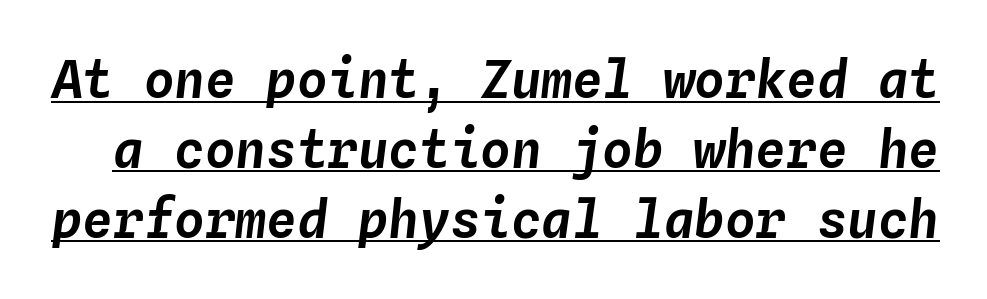
The image shows 51 px text type, italic (leaning right), monospaced; set normal line spacing (1.37x), normal letter spacing, underlined; low stroke contrast and a medium x-height.
